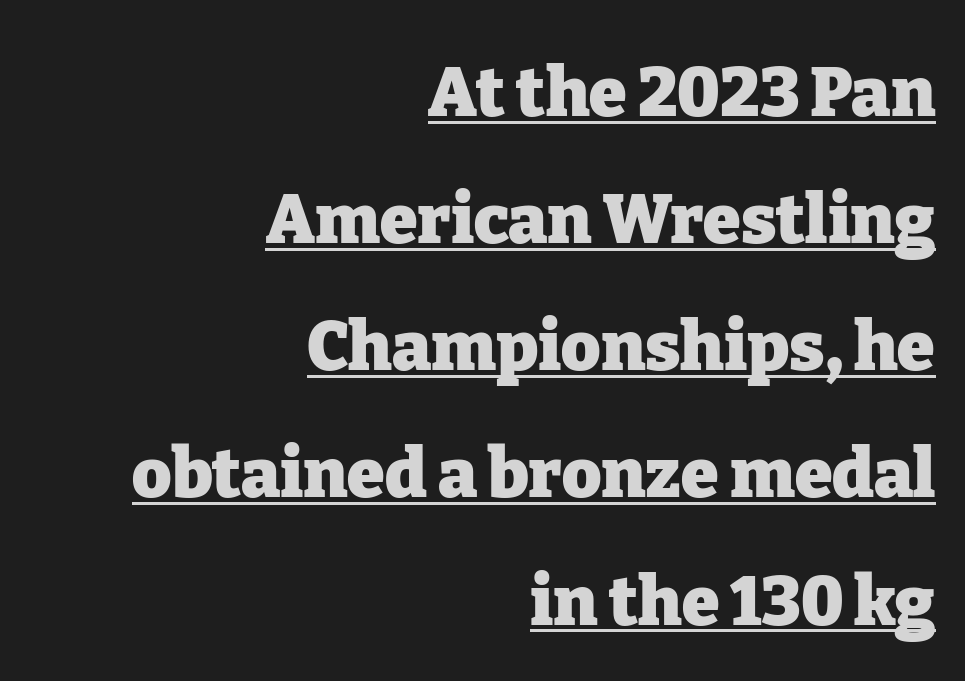
This is heavy type, rendered in bold. These lines are set flush right with a ragged left edge. The characters display serif detailing at their extremities. This sample uses an upright cut, with every glyph sitting square on the baseline. Underlining? Definitely there.
